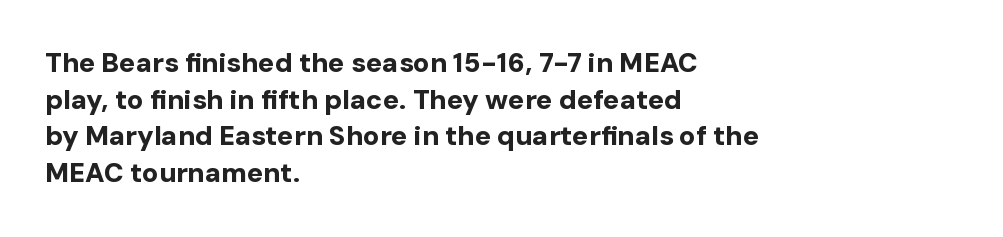
Casual observation: everything's shoved over to the left. Look at the tracking — it's just the regular setting, nothing added. The rendering uses a moderate line-height, typical for paragraphs. Decoration check: the copy has no underline. The face used here has the dense, thick strokes of a bold. The typography opts for an upright posture over an oblique one.
